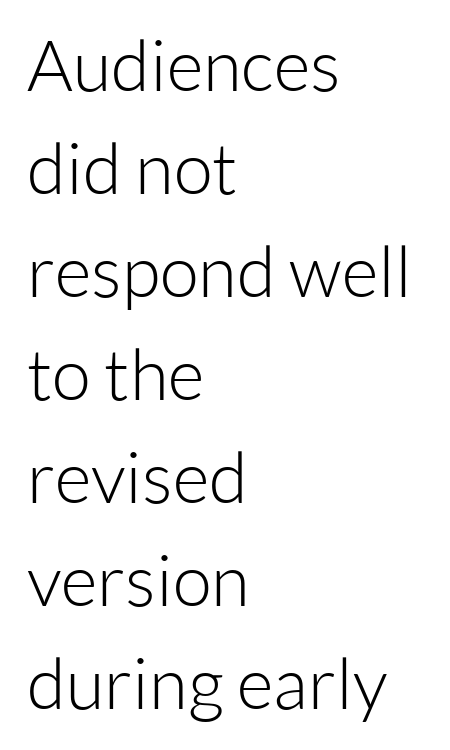
{"serif": "no", "italic": "no", "bold": "no", "weight": "light", "width": "normal", "stroke_contrast": "low", "x_height": "medium", "monospaced": "no", "underline": "no", "align": "left", "line_spacing": "normal", "line_spacing_ratio": 1.45, "letter_spacing": "normal", "letter_spacing_em": 0.0, "glyph_px": 71}
